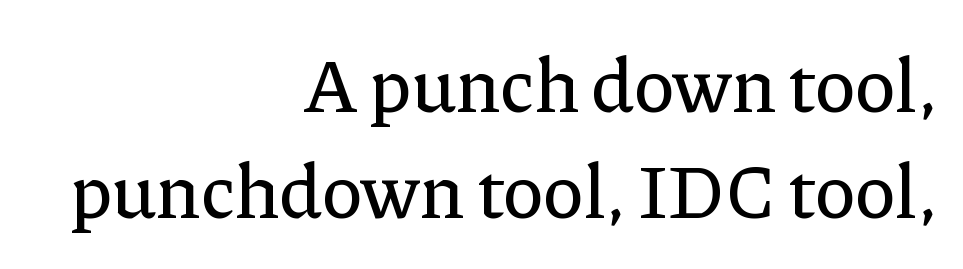
The rendering keeps characters at their native spacing. These lines are rendered in a variable-pitch font. Just letters on the line, the space beneath them empty. Posture: upright roman. Leftover space on each line is placed entirely before the opening word. Is there much room between lines? A standard amount, neither cramped nor airy.
